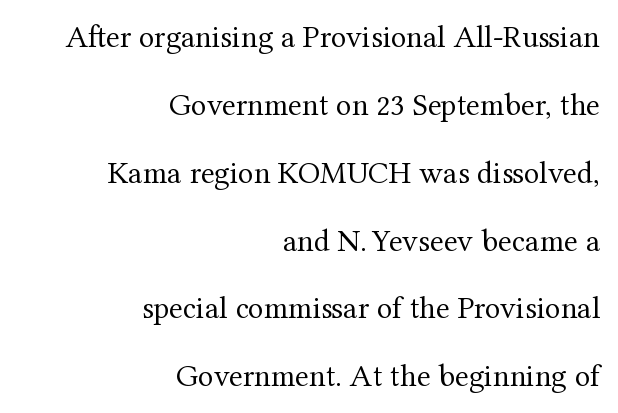
The foot of each line stays bare and open. The axis of the letterforms is exactly vertical. This block would shrink considerably if given ordinary leading; it's expanded now. Stem width sits at or under what a default text font uses. Do the characters align in a grid? No, the font is proportional.
